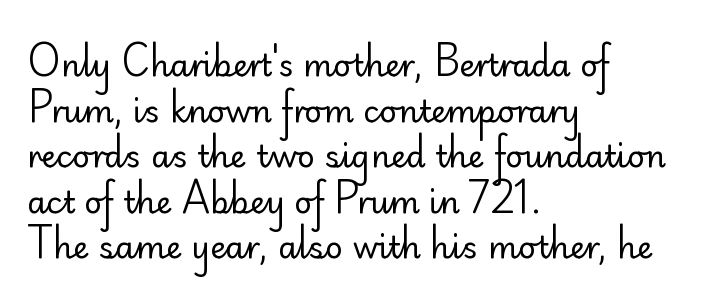
Q: Is the text bold? A: No.
Q: Is the text italic (slanted)? A: No, it is upright.
Q: Is the typeface a serif or a sans-serif typeface? A: Sans-serif.
Q: Is the text underlined? A: No.
Q: How is the paragraph aligned? A: Left-aligned.
Q: Is the spacing between letters normal or unusually wide? A: Normal.
Q: Is the spacing between lines tight, normal or loose? A: Normal.
Q: Width (condensed, normal, or wide)? A: Normal.
Q: Stroke contrast? A: Low.
Q: x-height? A: Small.
Q: Monospaced? A: No.
